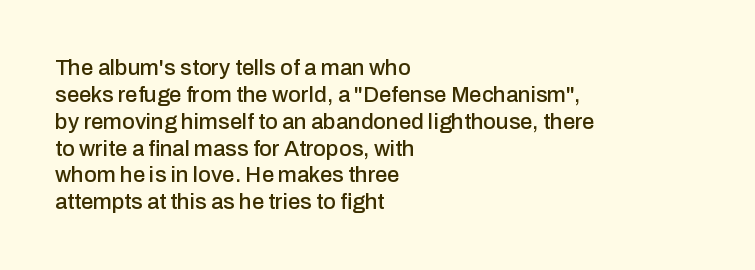
Q: Is the text italic (slanted)? A: No, it is upright.
Q: Is the text underlined? A: No.
Q: How is the paragraph aligned? A: Left-aligned.
Q: Is the spacing between letters normal or unusually wide? A: Normal.
